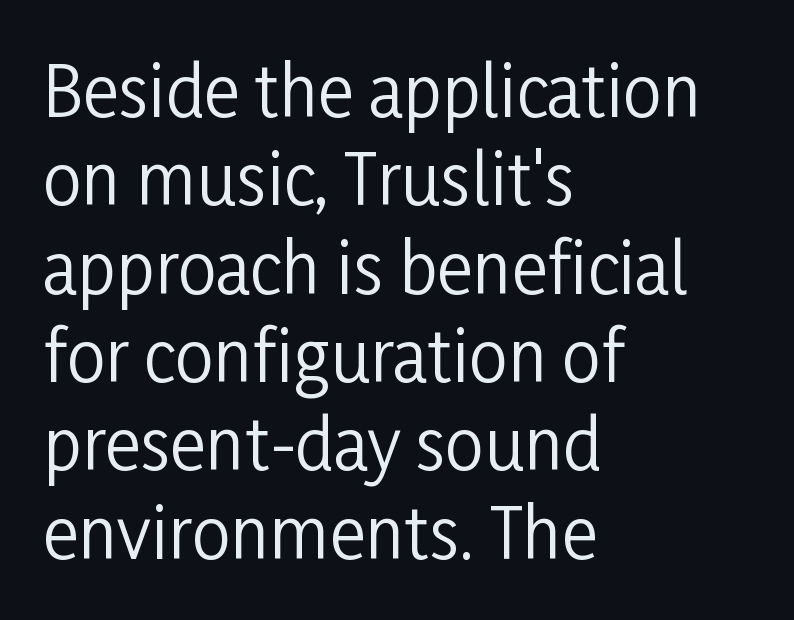
Q: Is the text bold? A: No.
Q: Is the text italic (slanted)? A: No, it is upright.
Q: Is the typeface a serif or a sans-serif typeface? A: Sans-serif.
Q: Is the text underlined? A: No.
Q: How is the paragraph aligned? A: Left-aligned.
Q: Is the spacing between letters normal or unusually wide? A: Normal.
Q: Is the spacing between lines tight, normal or loose? A: Normal.
Q: Width (condensed, normal, or wide)? A: Condensed.
Q: Stroke contrast? A: Low.
Q: x-height? A: Medium.
Q: Monospaced? A: No.
